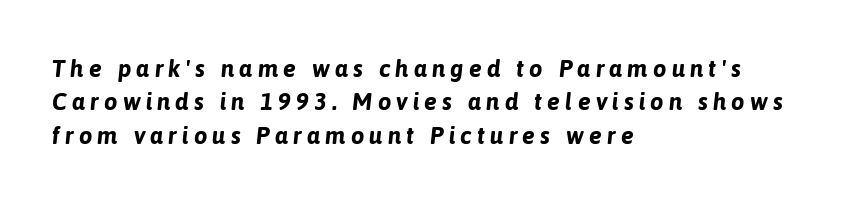
{"italic": "yes", "lean": "right", "slant_degrees": 6, "bold": "yes", "underline": "no", "align": "left", "line_spacing": "normal", "line_spacing_ratio": 1.39, "letter_spacing": "wide", "letter_spacing_em": 0.21, "glyph_px": 24}
